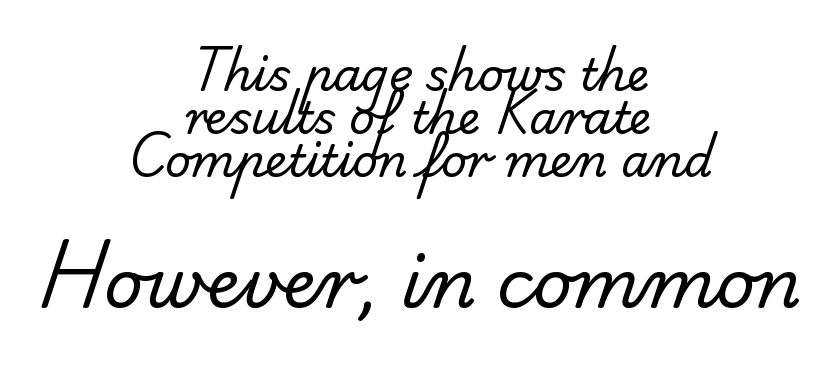
{"serif": "no", "bold": "no", "weight": "regular", "width": "normal", "stroke_contrast": "low", "x_height": "small", "monospaced": "no", "underline": "no", "align": "center", "line_spacing": "tight", "line_spacing_ratio": 0.96, "letter_spacing": "normal", "letter_spacing_em": 0.0, "larger_block": "second", "size_ratio": 1.51, "glyph_px": 68}
